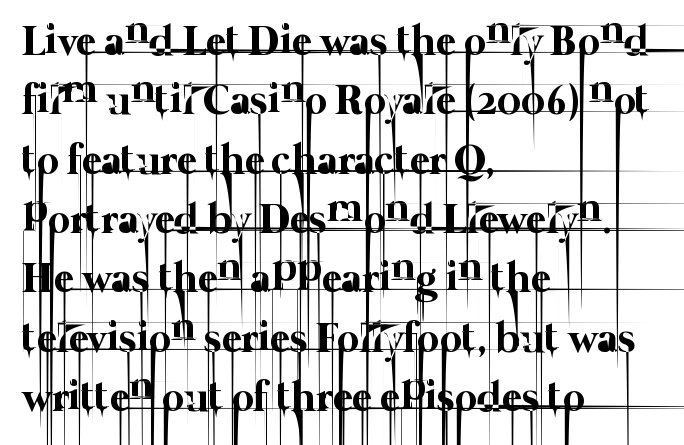
{"bold": "no", "weight": "thin", "width": "normal", "stroke_contrast": "low", "x_height": "medium", "monospaced": "no", "underline": "no", "align": "left", "line_spacing": "normal", "line_spacing_ratio": 1.38, "letter_spacing": "normal", "letter_spacing_em": 0.0, "glyph_px": 43}
